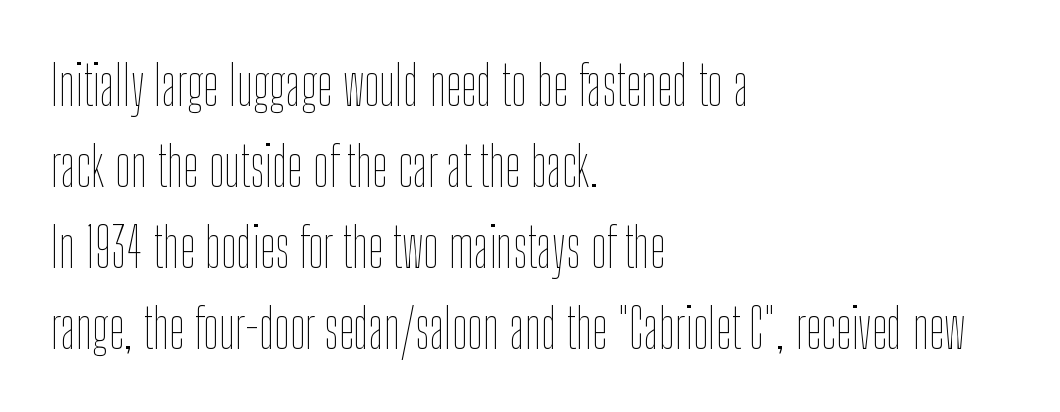
{"italic": "no", "bold": "no", "weight": "thin", "width": "condensed", "stroke_contrast": "low", "x_height": "medium", "monospaced": "no", "underline": "no", "align": "left", "line_spacing": "normal", "line_spacing_ratio": 1.47, "letter_spacing": "normal", "letter_spacing_em": 0.0, "glyph_px": 55}
